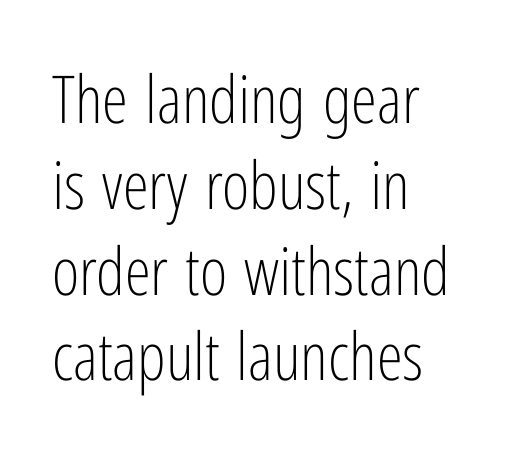
Left-aligned paragraph, ragged on the right. Regular leading. Each letter's strokes conclude bluntly, with no projecting serifs. Think of a printed novel: that variable character pitch is what you see here. Does the lettering tilt? It doesn't — this is upright.
